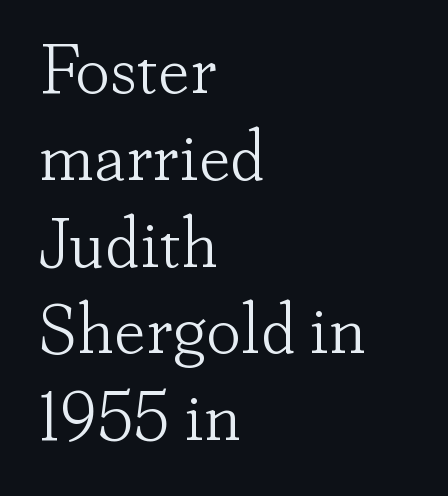
The image shows 70 px light serif type, upright; set left-aligned, line spacing 1.24x, normal letter spacing, not underlined; low stroke contrast and a small x-height.
